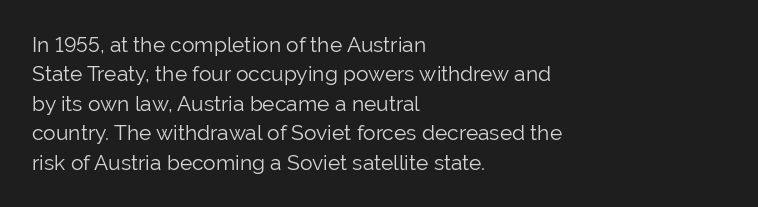
Q: Is the text bold? A: No.
Q: Is the text italic (slanted)? A: No, it is upright.
Q: Is the text underlined? A: No.
Q: How is the paragraph aligned? A: Left-aligned.
Q: Is the spacing between letters normal or unusually wide? A: Normal.
Q: Is the spacing between lines tight, normal or loose? A: Normal.
